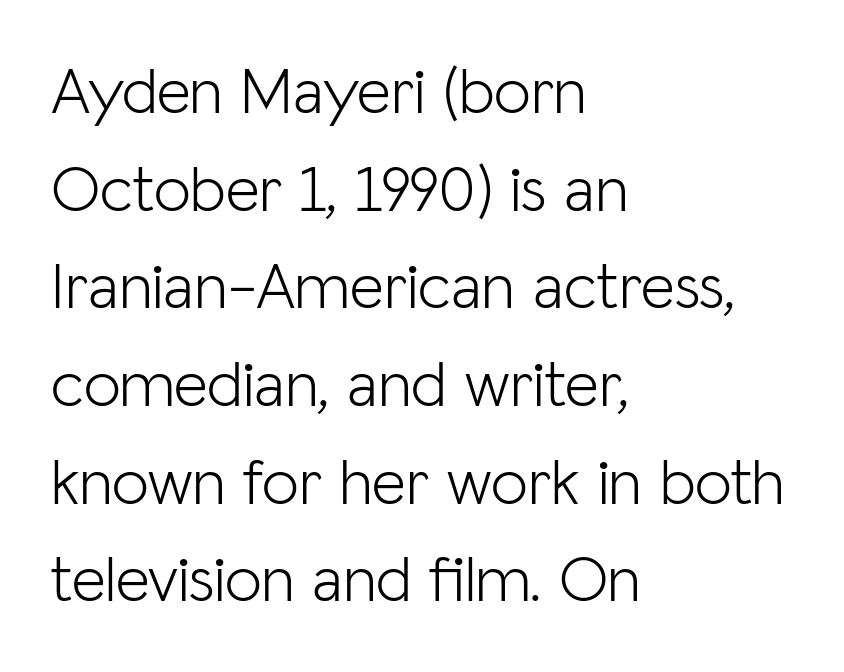
If you drew a line through each stem, it would be perfectly vertical. The face looks like a standard text weight, possibly lighter. Rows of type keep a routine distance in the vertical direction. A classic flush-left, rag-right setting is used for this passage. Nobody drew a line under any word here.
